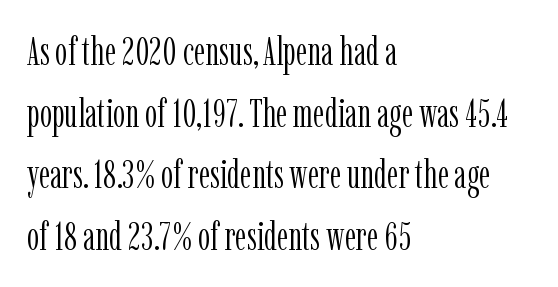
Q: Is the text bold? A: No.
Q: Is the text italic (slanted)? A: No, it is upright.
Q: Is the typeface a serif or a sans-serif typeface? A: Serif.
Q: Is the text underlined? A: No.
Q: How is the paragraph aligned? A: Left-aligned.
Q: Is the spacing between letters normal or unusually wide? A: Normal.
Q: Is the spacing between lines tight, normal or loose? A: Normal.
Q: Width (condensed, normal, or wide)? A: Condensed.
Q: Stroke contrast? A: Low.
Q: x-height? A: Medium.
Q: Monospaced? A: No.
